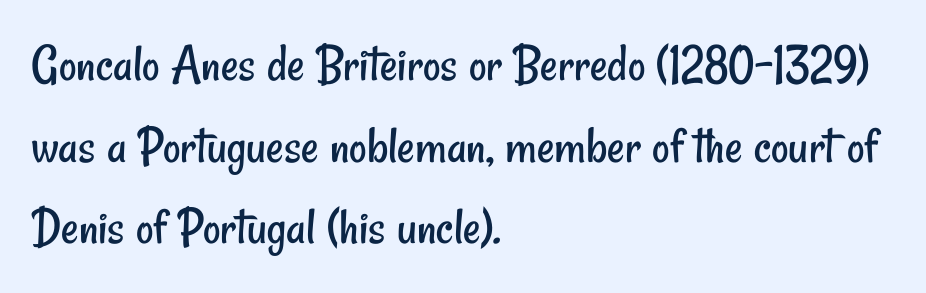
No feet cap the strokes, marking this as sans-serif type. These lines are set flush left with a ragged right edge. The weight tops out at a normal text grade. Honestly, the letter spacing is just normal — you wouldn't notice it.
